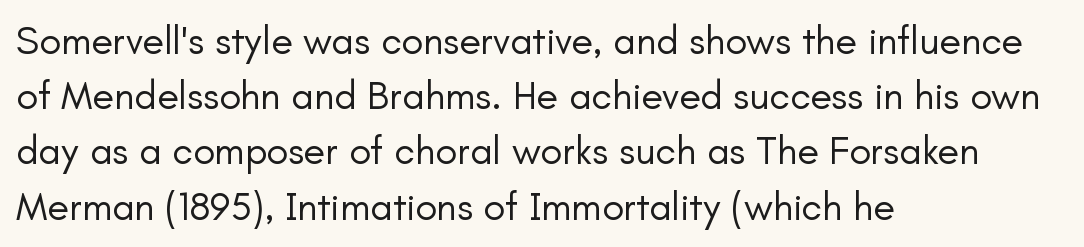
The image shows 40 px regular-weight sans-serif type, upright; set left-aligned, normal line spacing (1.38x), normal letter spacing, not underlined; low stroke contrast and a small x-height.
